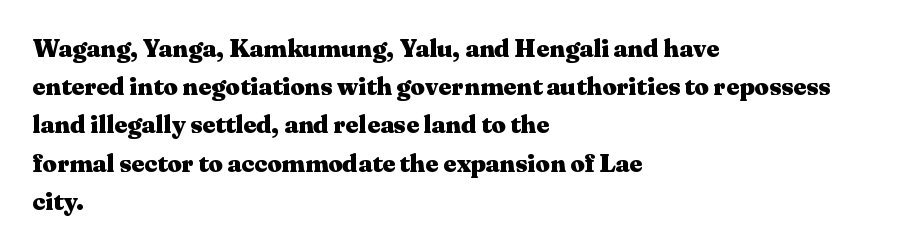
Lines of text with bare space underneath. Quick note: interline space is typical. The line texture is even and compact thanks to regular tracking. The letters stand straight up with perfectly vertical stems. I'd describe the lettering as bold — thick and assertive.
